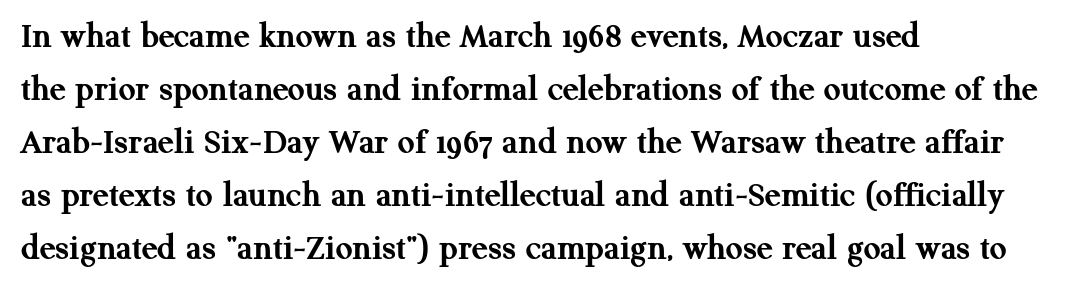
{"serif": "yes", "italic": "no", "bold": "yes", "weight": "semibold", "width": "normal", "stroke_contrast": "medium", "x_height": "medium", "monospaced": "no", "underline": "no", "align": "left", "line_spacing": "normal", "line_spacing_ratio": 1.43, "letter_spacing": "normal", "letter_spacing_em": 0.0, "glyph_px": 37}
